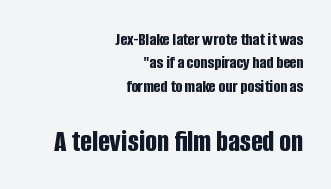
Q: Is the text bold? A: Yes.
Q: Is the text italic (slanted)? A: No, it is upright.
Q: Is the typeface a serif or a sans-serif typeface? A: Sans-serif.
Q: Is the text underlined? A: No.
Q: How is the paragraph aligned? A: Right-aligned.
Q: Is the spacing between letters normal or unusually wide? A: Normal.
Q: Is the spacing between lines tight, normal or loose? A: Normal.
Q: Which block of text is set in a larger size, the first (top) or the second (bottom)? A: The second (bottom) one.
Q: Width (condensed, normal, or wide)? A: Condensed.
Q: Stroke contrast? A: Low.
Q: x-height? A: Large.
Q: Monospaced? A: No.
